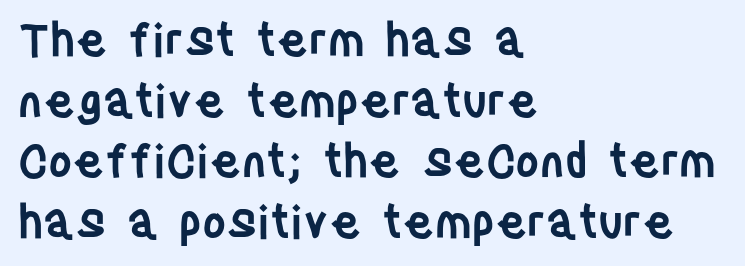
The font is running at a semibold setting, under full bold. Glyph-to-glyph distance matches everyday printed text. No italicization has been applied; the sample stays upright. Quick note: underline off. The rendering uses natural spacing where letterforms have individual widths. Line spacing here is normal.
